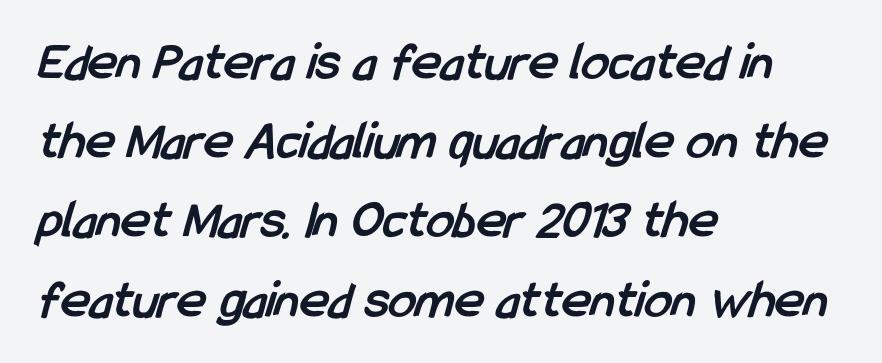
Q: Is the text bold? A: Yes.
Q: Is the typeface a serif or a sans-serif typeface? A: Sans-serif.
Q: Is the text underlined? A: No.
Q: How is the paragraph aligned? A: Left-aligned.
Q: Is the spacing between letters normal or unusually wide? A: Normal.
Q: Is the spacing between lines tight, normal or loose? A: Normal.
Q: Width (condensed, normal, or wide)? A: Condensed.
Q: Stroke contrast? A: Low.
Q: x-height? A: Medium.
Q: Monospaced? A: No.
